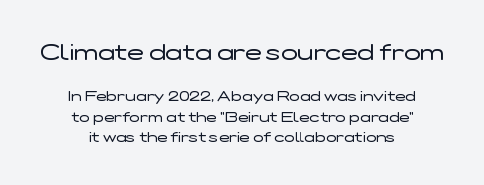
{"italic": "no", "bold": "no", "underline": "no", "align": "center", "line_spacing": "normal", "line_spacing_ratio": 1.45, "letter_spacing": "normal", "letter_spacing_em": 0.0, "larger_block": "first", "size_ratio": 1.57, "glyph_px": 22}
